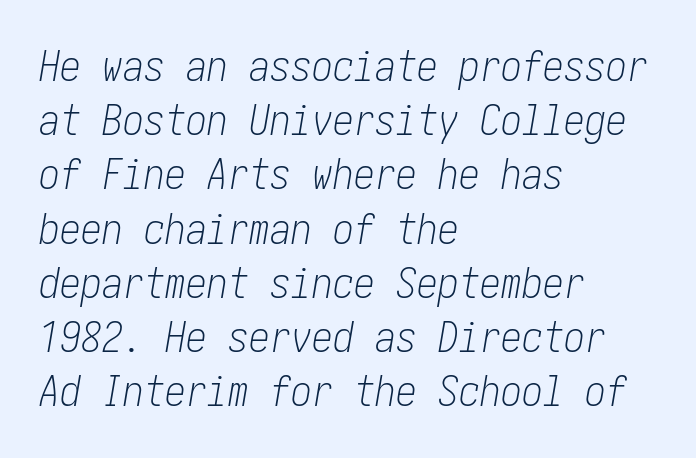
Q: Is the text bold? A: No.
Q: Is the text italic (slanted)? A: Yes, it leans right by about 10 degrees.
Q: Is the text underlined? A: No.
Q: How is the paragraph aligned? A: Left-aligned.
Q: Is the spacing between letters normal or unusually wide? A: Normal.
Q: Is the spacing between lines tight, normal or loose? A: Normal.
Q: Width (condensed, normal, or wide)? A: Condensed.
Q: Stroke contrast? A: Low.
Q: x-height? A: Medium.
